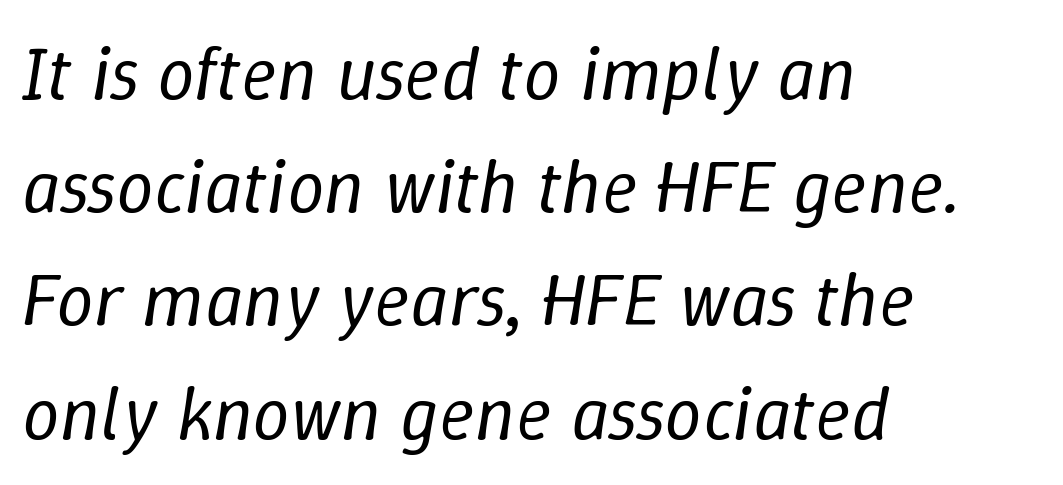
The image shows 75 px regular-weight type, italic (leaning right); set left-aligned, normal line spacing (1.51x), normal letter spacing, not underlined; low stroke contrast and a medium x-height.
